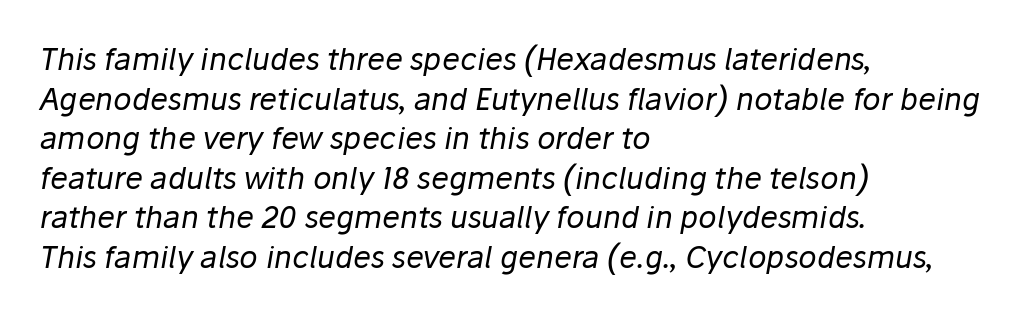
No chunkiness to these letters — they're not bold. Left-aligned paragraph, ragged on the right. Between one letter and the next there's only the usual sliver of space. Decoration check: the copy has no underline. The designer left line spacing at the default.
